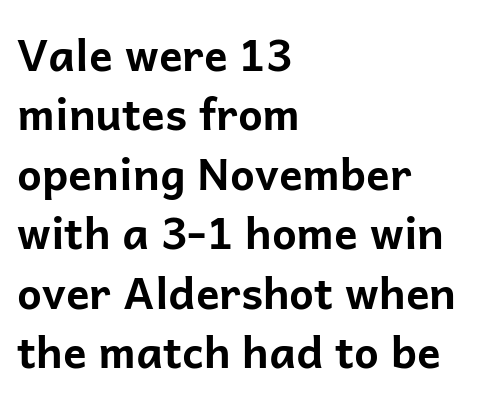
{"serif": "no", "italic": "no", "bold": "yes", "weight": "bold", "width": "normal", "stroke_contrast": "low", "x_height": "medium", "monospaced": "no", "underline": "no", "align": "left", "line_spacing": "normal", "line_spacing_ratio": 1.35, "letter_spacing": "normal", "letter_spacing_em": 0.0, "glyph_px": 44}
